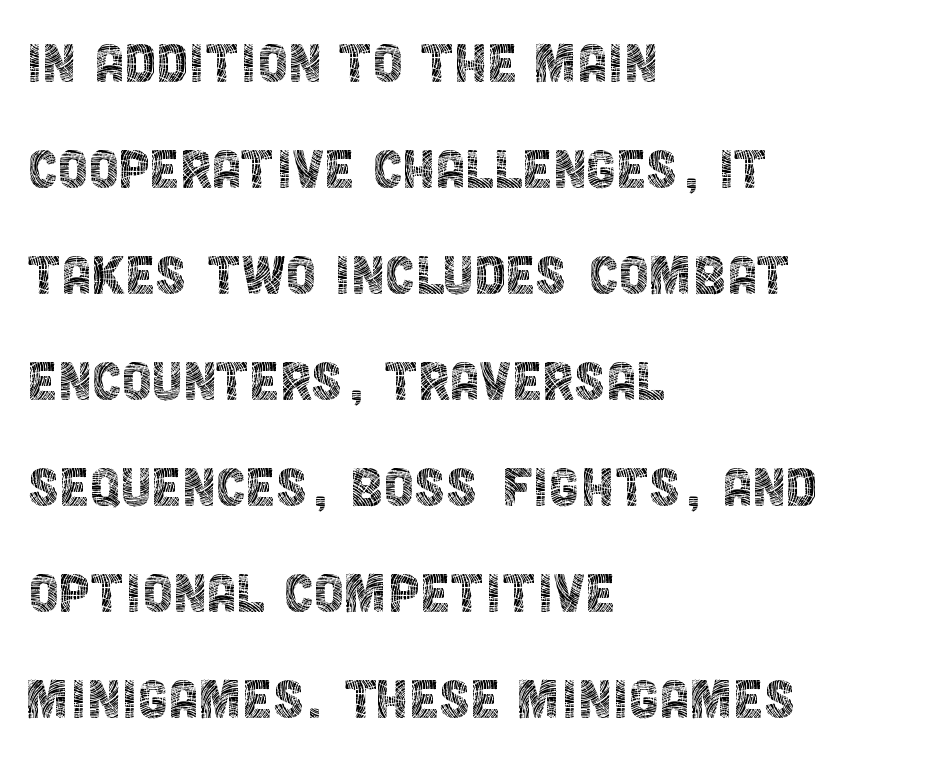
Q: Is the text bold? A: No.
Q: Is the text italic (slanted)? A: No, it is upright.
Q: Is the typeface a serif or a sans-serif typeface? A: Sans-serif.
Q: Is the text underlined? A: No.
Q: How is the paragraph aligned? A: Left-aligned.
Q: Is the spacing between letters normal or unusually wide? A: Normal.
Q: Is the spacing between lines tight, normal or loose? A: Normal.
Q: Width (condensed, normal, or wide)? A: Condensed.
Q: x-height? A: Large.
Q: Monospaced? A: No.
